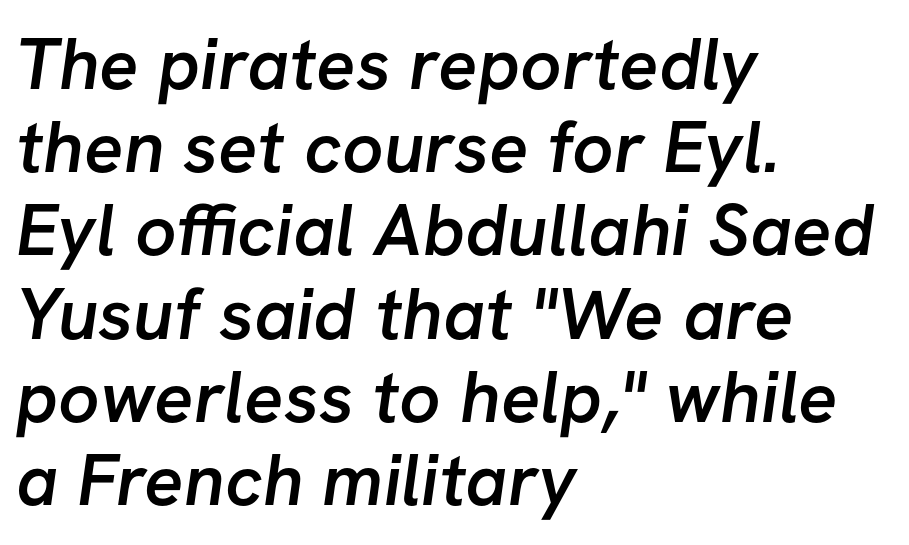
{"serif": "no", "bold": "semi", "weight": "semibold", "width": "normal", "stroke_contrast": "low", "x_height": "medium", "monospaced": "no", "underline": "no", "align": "left", "line_spacing": "tight", "line_spacing_ratio": 1.14, "letter_spacing": "normal", "letter_spacing_em": 0.0, "glyph_px": 73}
